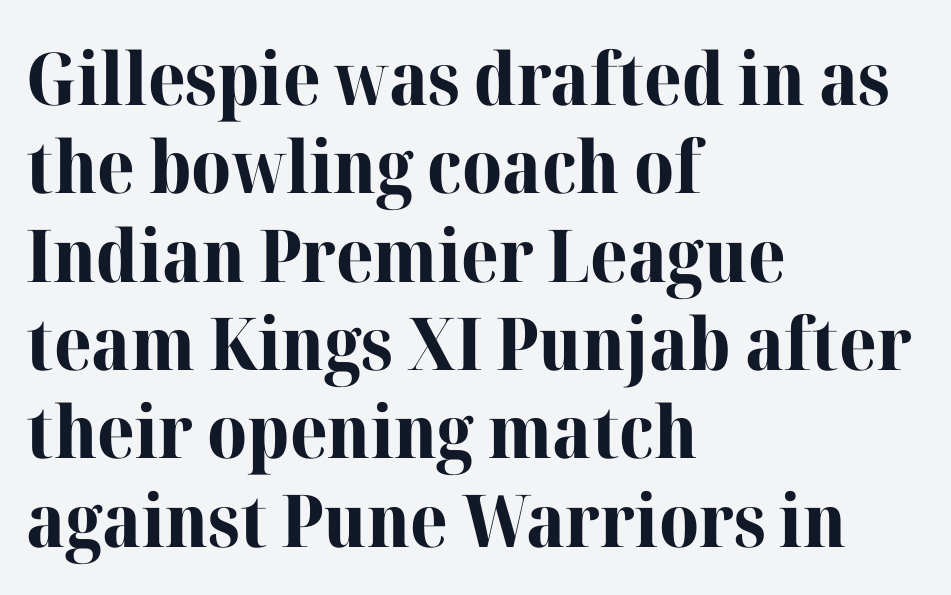
In terms of letterform style, serifs are clearly present. Observe the ordinary spacing: letters are neighbours, not strangers. A classic flush-left, rag-right setting is used for this passage. Caption: bold face, heavy strokes. It's the straight-up-and-down kind of type.
